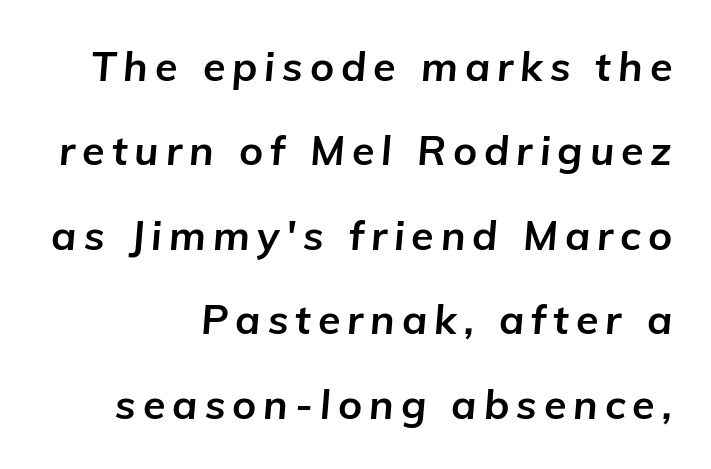
{"italic": "yes", "lean": "right", "slant_degrees": 5, "bold": "yes", "weight": "bold", "width": "normal", "stroke_contrast": "low", "x_height": "medium", "monospaced": "no", "underline": "no", "align": "right", "line_spacing": "loose", "line_spacing_ratio": 2.06, "glyph_px": 41}
